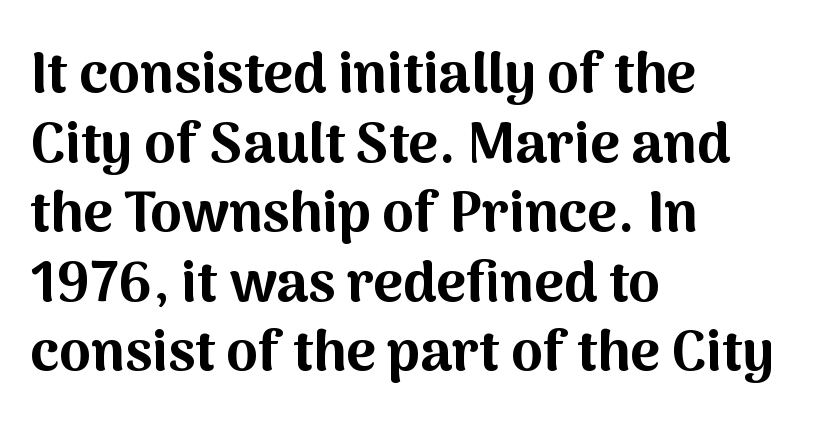
The image shows 57 px bold sans-serif type, upright; set left-aligned, line spacing 1.22x, normal letter spacing, not underlined; medium stroke contrast and a medium x-height.
